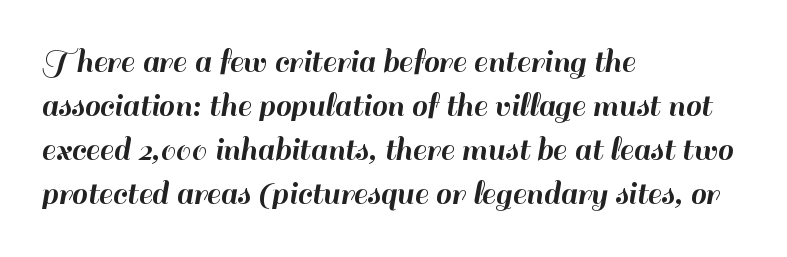
Descenders hang freely into open space. In CSS terms this would be text-align: left. The letters sit at their default tracking, neither squeezed nor spread. The rendering uses natural spacing where letterforms have individual widths. The font family rendered here belongs to the sans-serif group.
